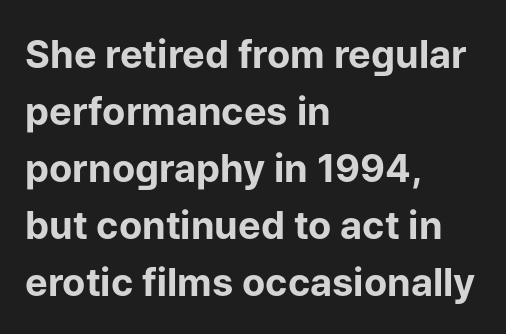
{"serif": "no", "italic": "no", "bold": "yes", "weight": "bold", "width": "normal", "stroke_contrast": "low", "x_height": "medium", "monospaced": "no", "underline": "no", "align": "left", "line_spacing": "normal", "line_spacing_ratio": 1.5, "letter_spacing": "normal", "letter_spacing_em": 0.0, "glyph_px": 38}
